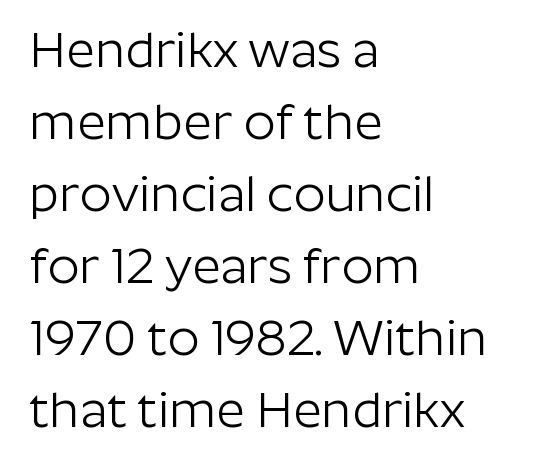
{"serif": "no", "italic": "no", "bold": "no", "weight": "light", "width": "normal", "stroke_contrast": "low", "x_height": "medium", "monospaced": "no", "underline": "no", "align": "left", "line_spacing": "normal", "line_spacing_ratio": 1.44, "letter_spacing": "normal", "letter_spacing_em": 0.0, "glyph_px": 50}
